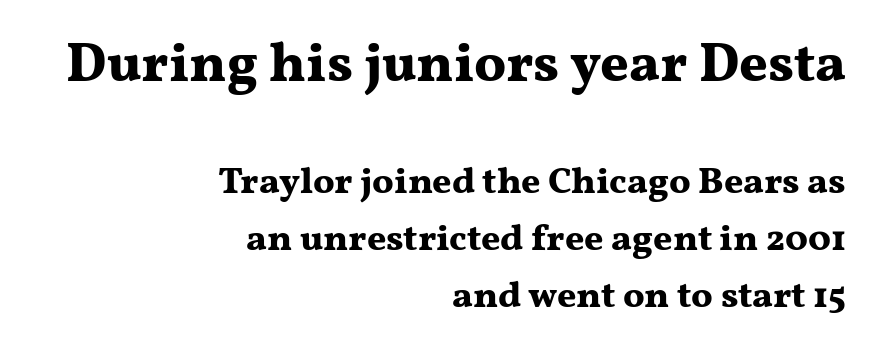
{"serif": "yes", "italic": "no", "bold": "yes", "weight": "bold", "width": "wide", "stroke_contrast": "medium", "x_height": "medium", "monospaced": "no", "underline": "no", "align": "right", "line_spacing": "normal", "line_spacing_ratio": 1.54, "letter_spacing": "normal", "letter_spacing_em": 0.0, "larger_block": "first", "size_ratio": 1.49, "glyph_px": 55}
